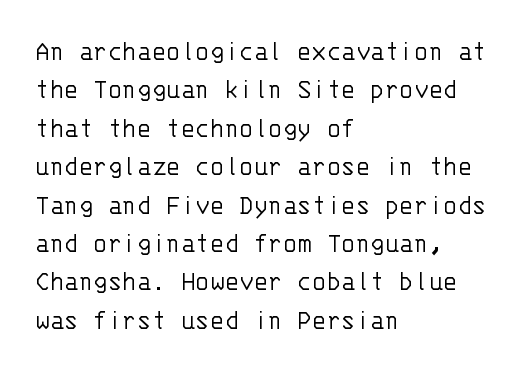
Caption: standard tracking, unaltered. Do the letters lean? They stand straight. The typesetter chose a ragged-right arrangement here. The cut favours lightness, reaching ordinary text weight at its darkest. Rows of type keep a routine distance in the vertical direction. A typesetter would call this monospace, since all characters share one set width.
